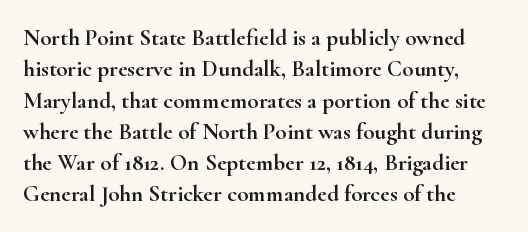
The passage shown is not underscored anywhere. The line texture is even and compact thanks to regular tracking. Nope, not italic — everything's standing straight. Each line starts at the same left margin while the right side varies. Notice how descenders clear the ascenders below comfortably — that's standard leading.
